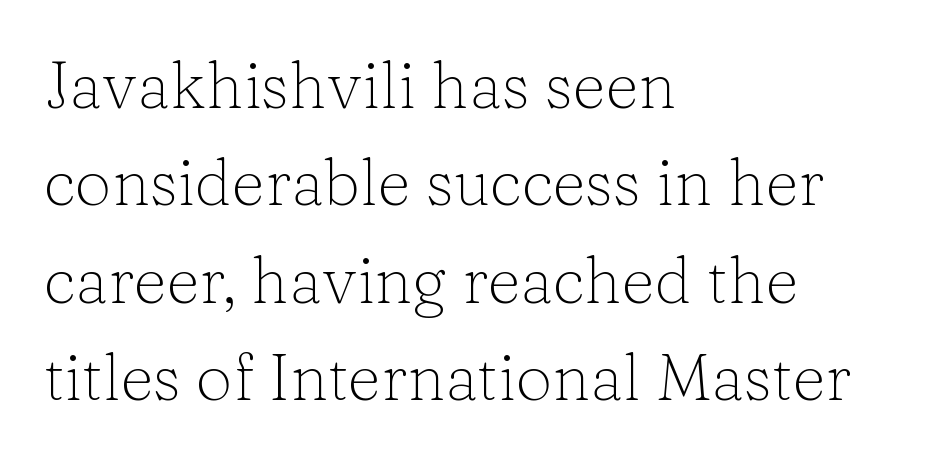
Q: Is the text bold? A: No.
Q: Is the text italic (slanted)? A: No, it is upright.
Q: Is the typeface a serif or a sans-serif typeface? A: Serif.
Q: Is the text underlined? A: No.
Q: How is the paragraph aligned? A: Left-aligned.
Q: Is the spacing between letters normal or unusually wide? A: Normal.
Q: Is the spacing between lines tight, normal or loose? A: Normal.
Q: Width (condensed, normal, or wide)? A: Normal.
Q: Stroke contrast? A: Low.
Q: x-height? A: Medium.
Q: Monospaced? A: No.
